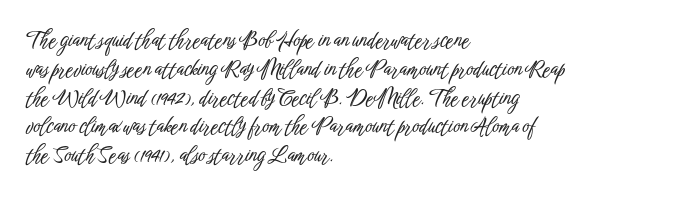
The compositor pushed each line to the left boundary. The strip under each line holds only bare page. Letter spacing: default. In terms of leading, this rendering sits right in the middle.
